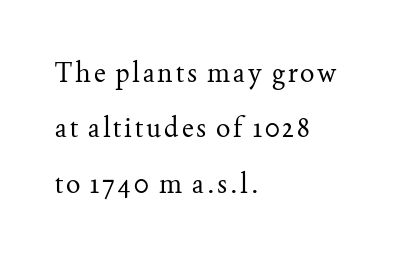
The image shows 27 px text type, upright; set left-aligned, loose line spacing (2.05x), not underlined.
